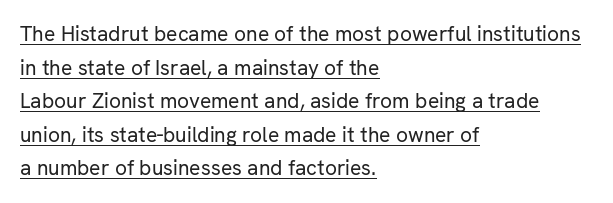
{"italic": "no", "bold": "no", "underline": "yes", "align": "left", "line_spacing": "normal", "line_spacing_ratio": 1.6, "letter_spacing": "normal", "letter_spacing_em": 0.0, "glyph_px": 21}
